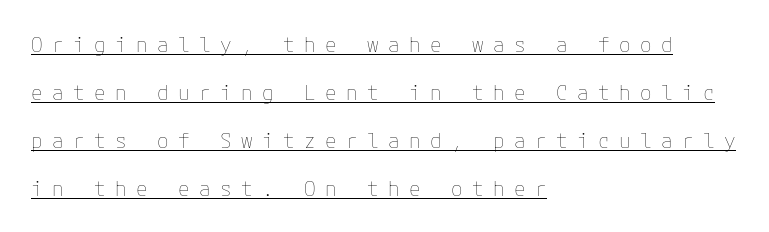
The image shows 21 px text type, upright; set left-aligned, loose line spacing (2.28x), unusually wide letter spacing (+0.45 em), underlined.
